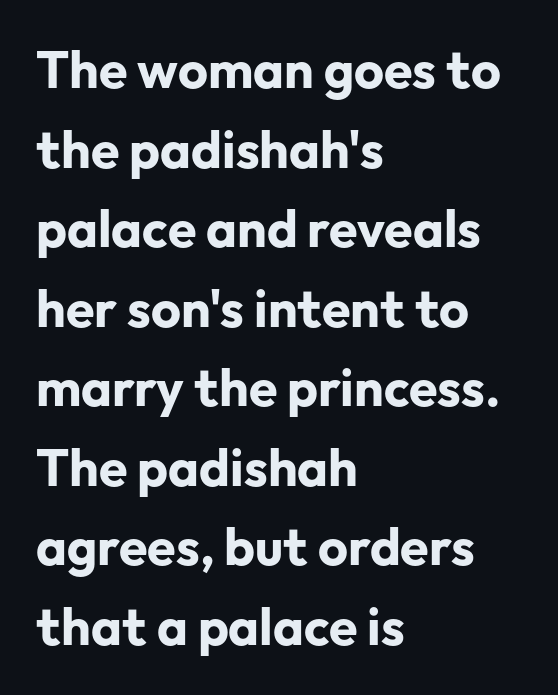
Q: Is the text bold? A: Yes.
Q: Is the text italic (slanted)? A: No, it is upright.
Q: Is the typeface a serif or a sans-serif typeface? A: Sans-serif.
Q: Is the text underlined? A: No.
Q: How is the paragraph aligned? A: Left-aligned.
Q: Is the spacing between letters normal or unusually wide? A: Normal.
Q: Is the spacing between lines tight, normal or loose? A: Normal.
Q: Width (condensed, normal, or wide)? A: Normal.
Q: Stroke contrast? A: Low.
Q: x-height? A: Medium.
Q: Monospaced? A: No.
